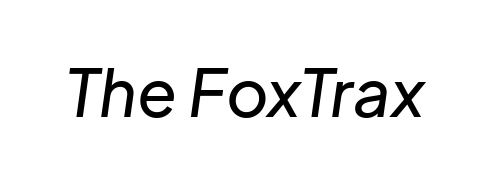
Q: Is the text italic (slanted)? A: Yes, it leans right by about 8 degrees.
Q: Is the text underlined? A: No.
Q: Is the spacing between letters normal or unusually wide? A: Normal.
Q: Width (condensed, normal, or wide)? A: Normal.
Q: Stroke contrast? A: Low.
Q: x-height? A: Medium.
Q: Monospaced? A: No.
